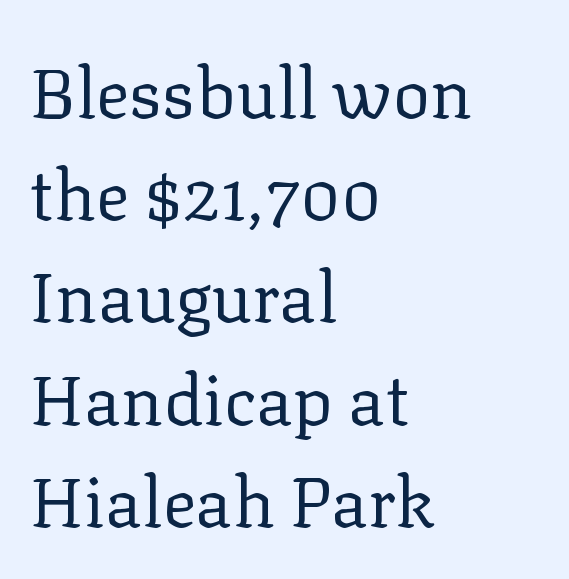
The image shows 70 px regular-weight serif type, upright; set left-aligned, normal line spacing (1.46x), normal letter spacing, not underlined; low stroke contrast and a medium x-height.
